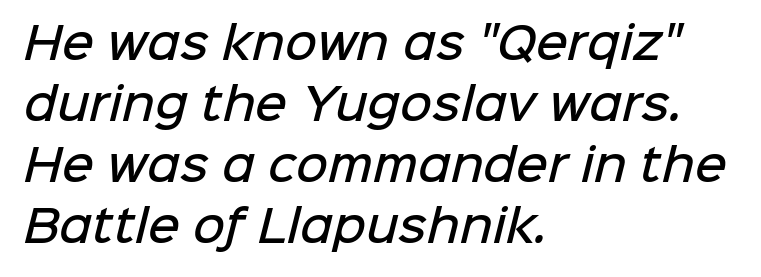
Each line starts at the same left margin while the right side varies. The face used here is a sans, in the tradition of grotesques and geometrics. These lines are rendered in a variable-pitch font. The letters sit at their default tracking, neither squeezed nor spread. Summary of weight: moderately heavy, a semibold.
